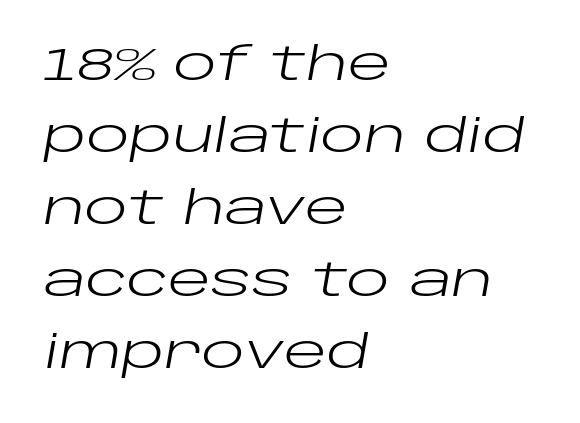
Q: Is the text bold? A: No.
Q: Is the text italic (slanted)? A: Yes, it leans right by about 10 degrees.
Q: Is the text underlined? A: No.
Q: How is the paragraph aligned? A: Left-aligned.
Q: Is the spacing between letters normal or unusually wide? A: Normal.
Q: Is the spacing between lines tight, normal or loose? A: Normal.
Q: Width (condensed, normal, or wide)? A: Wide.
Q: Stroke contrast? A: Low.
Q: x-height? A: Large.
Q: Monospaced? A: No.
